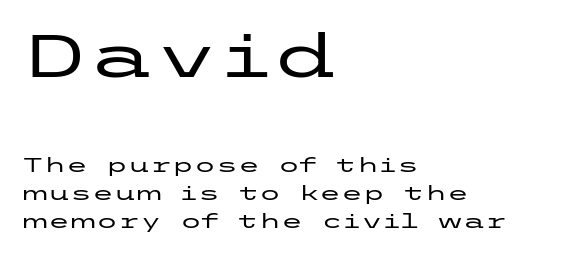
The image shows 60 px wide sans-serif type, upright; set left-aligned, normal line spacing (1.39x), normal letter spacing, not underlined; the first (top) block is 3.0x larger; low stroke contrast and a medium x-height.
